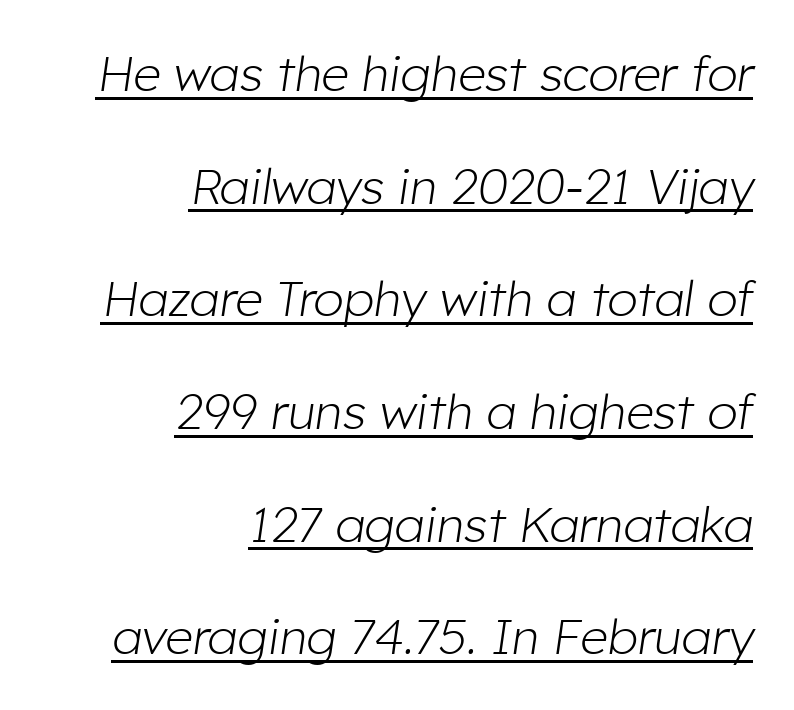
The axis of the letterforms is tilted away from vertical. Is the letter spacing exaggerated? No — it looks like the ordinary default. Widely set lines give the paragraph a tall, airy silhouette. Caption: face not bold, strokes unweighted.
